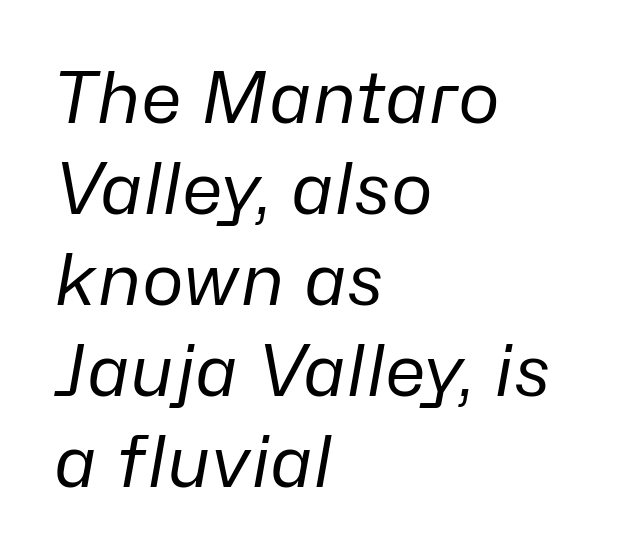
Vertical stems look standard width or narrower in stroke. Character widths vary here, with narrow letters taking less room than wide ones. Does the leading feel generous? No, just average. Letter spacing: default. Quick note: underline off. This sample uses an oblique cut, with every glyph tilted off the vertical.
